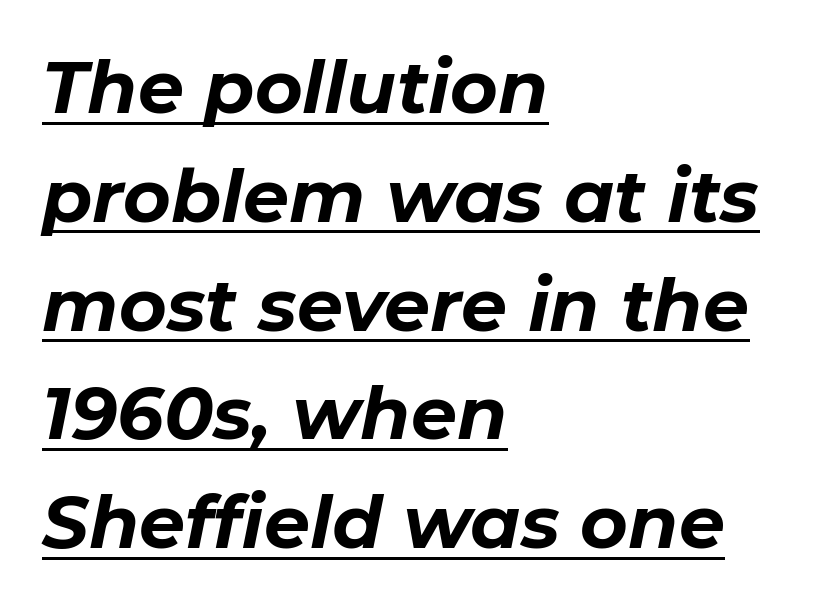
{"italic": "yes", "lean": "right", "slant_degrees": 11, "bold": "yes", "weight": "bold", "width": "normal", "stroke_contrast": "low", "x_height": "medium", "monospaced": "no", "underline": "yes", "align": "left", "line_spacing": "normal", "line_spacing_ratio": 1.49, "letter_spacing": "normal", "letter_spacing_em": 0.0, "glyph_px": 73}
